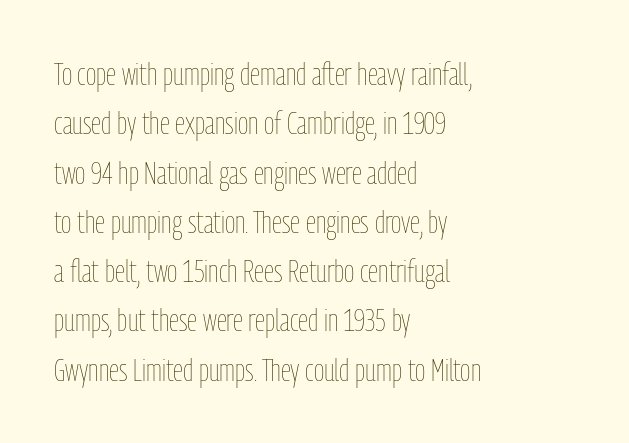
Q: Is the text bold? A: No.
Q: Is the text italic (slanted)? A: No, it is upright.
Q: Is the text underlined? A: No.
Q: How is the paragraph aligned? A: Left-aligned.
Q: Is the spacing between letters normal or unusually wide? A: Normal.
Q: Is the spacing between lines tight, normal or loose? A: Normal.
Q: Width (condensed, normal, or wide)? A: Condensed.
Q: Stroke contrast? A: Low.
Q: x-height? A: Medium.
Q: Monospaced? A: No.
